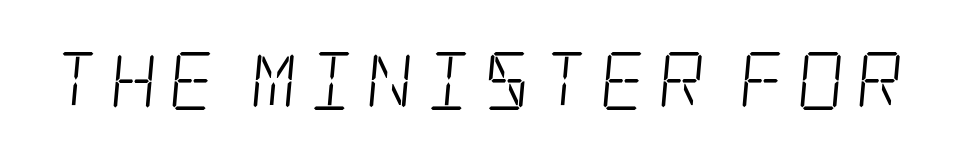
This reads as an unemphasized weight, regular at the heaviest. Descenders are the only things crossing below the line. Classification — serif.
